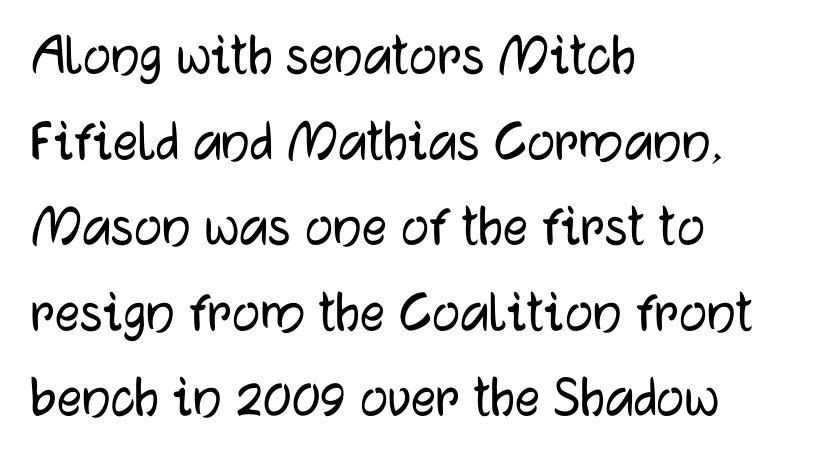
Q: Is the text italic (slanted)? A: No, it is upright.
Q: Is the typeface a serif or a sans-serif typeface? A: Sans-serif.
Q: Is the text underlined? A: No.
Q: How is the paragraph aligned? A: Left-aligned.
Q: Is the spacing between letters normal or unusually wide? A: Normal.
Q: Is the spacing between lines tight, normal or loose? A: Normal.
Q: Width (condensed, normal, or wide)? A: Normal.
Q: Stroke contrast? A: Low.
Q: x-height? A: Medium.
Q: Monospaced? A: No.
